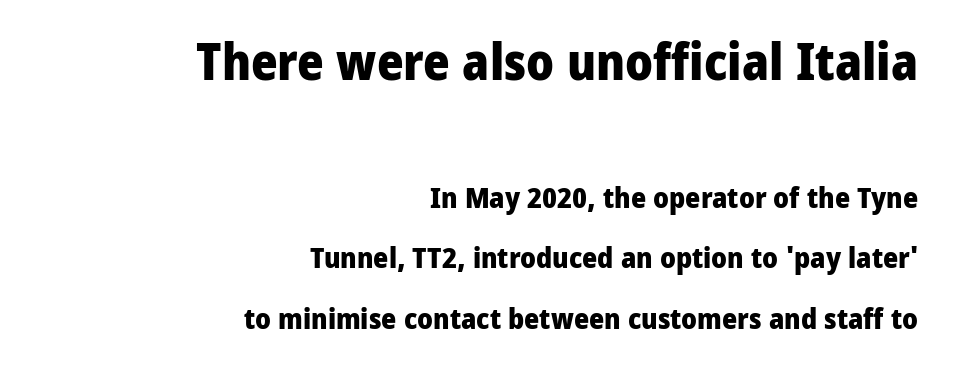
Q: Is the text bold? A: Yes.
Q: Is the text italic (slanted)? A: No, it is upright.
Q: Is the typeface a serif or a sans-serif typeface? A: Sans-serif.
Q: Is the text underlined? A: No.
Q: How is the paragraph aligned? A: Right-aligned.
Q: Is the spacing between letters normal or unusually wide? A: Normal.
Q: Is the spacing between lines tight, normal or loose? A: Loose.
Q: Which block of text is set in a larger size, the first (top) or the second (bottom)? A: The first (top) one.
Q: Width (condensed, normal, or wide)? A: Normal.
Q: Stroke contrast? A: Low.
Q: x-height? A: Medium.
Q: Monospaced? A: No.
